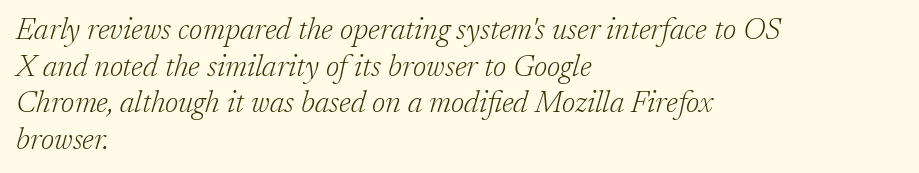
Varying glyph widths throughout — classic text-font behaviour. Type style note: has serifs. Descenders hang freely into open space. Does the lettering tilt? It does — this is italic. Standard letterfit; no display-style spreading of the glyphs.
